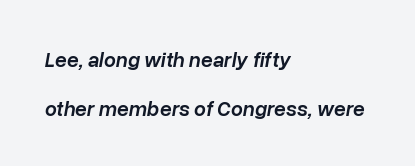
The image shows 21 px text type, italic (leaning right); set left-aligned, loose line spacing (2.32x), normal letter spacing, not underlined.
